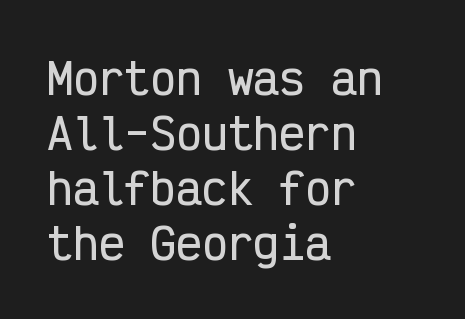
Q: Is the text italic (slanted)? A: No, it is upright.
Q: Is the typeface a serif or a sans-serif typeface? A: Sans-serif.
Q: Is the text underlined? A: No.
Q: How is the paragraph aligned? A: Left-aligned.
Q: Is the spacing between letters normal or unusually wide? A: Normal.
Q: Is the spacing between lines tight, normal or loose? A: Normal.
Q: Width (condensed, normal, or wide)? A: Condensed.
Q: Stroke contrast? A: Low.
Q: x-height? A: Medium.
Q: Monospaced? A: Yes.
